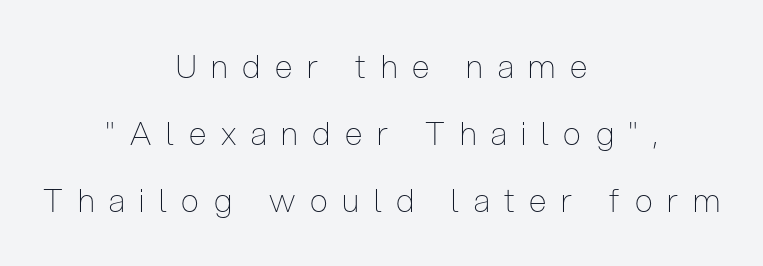
The image shows 32 px thin, condensed sans-serif type, upright; set centered, loose line spacing (2.1x), unusually wide letter spacing (+0.46 em), not underlined; low stroke contrast and a medium x-height.
